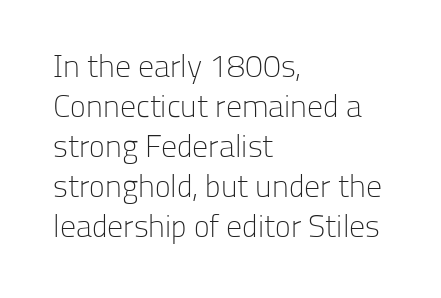
{"serif": "no", "italic": "no", "bold": "no", "weight": "light", "width": "normal", "stroke_contrast": "low", "x_height": "medium", "monospaced": "no", "underline": "no", "align": "left", "line_spacing": "normal", "line_spacing_ratio": 1.25, "letter_spacing": "normal", "letter_spacing_em": 0.0, "glyph_px": 32}
